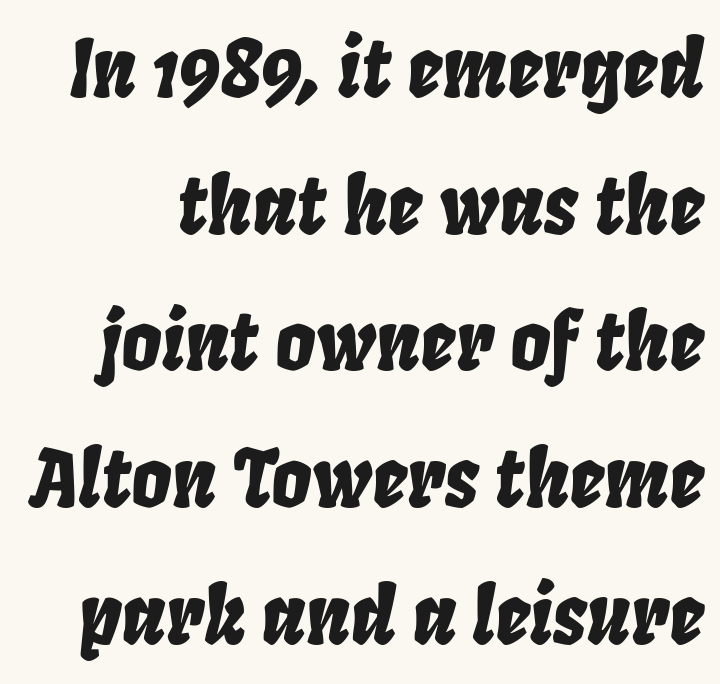
{"italic": "yes", "lean": "right", "slant_degrees": 8, "width": "condensed", "stroke_contrast": "low", "x_height": "large", "monospaced": "no", "underline": "no", "line_spacing_ratio": 1.73, "letter_spacing": "normal", "letter_spacing_em": 0.0, "glyph_px": 79}
